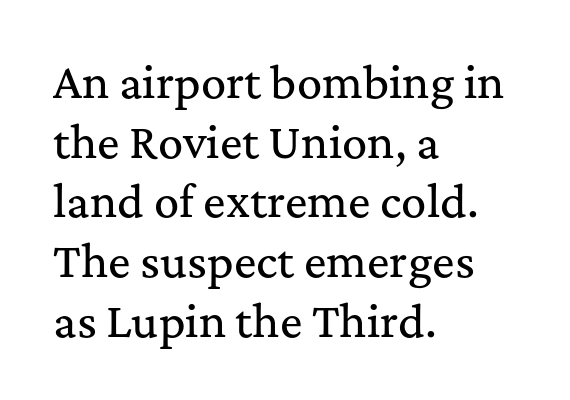
{"serif": "yes", "italic": "no", "width": "normal", "stroke_contrast": "medium", "x_height": "medium", "monospaced": "no", "underline": "no", "align": "left", "line_spacing": "normal", "line_spacing_ratio": 1.42, "letter_spacing": "normal", "letter_spacing_em": 0.0, "glyph_px": 42}
